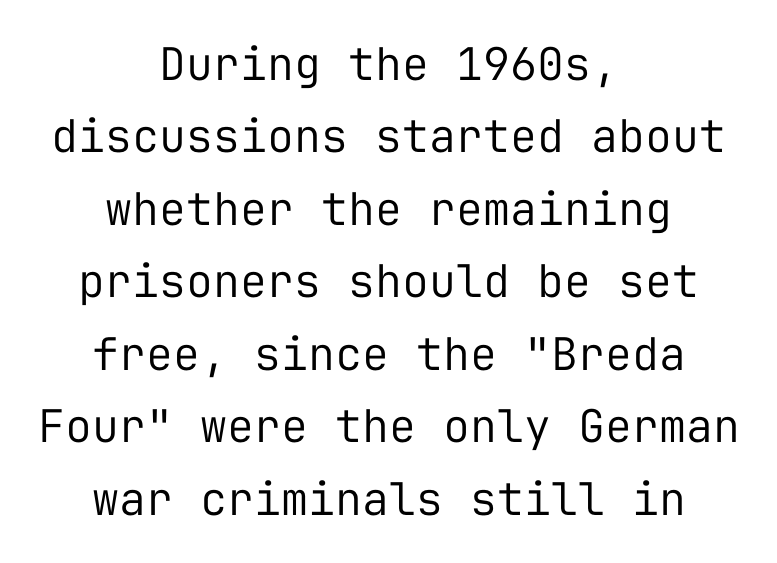
The image shows 45 px regular-weight sans-serif type, upright, monospaced; set centered, normal line spacing (1.61x), normal letter spacing, not underlined; low stroke contrast and a medium x-height.
